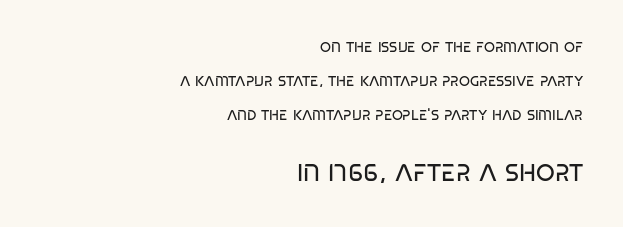
{"bold": "no", "underline": "no", "align": "right", "line_spacing": "loose", "line_spacing_ratio": 2.43, "letter_spacing": "normal", "letter_spacing_em": 0.0, "larger_block": "second", "size_ratio": 1.71, "glyph_px": 24}
